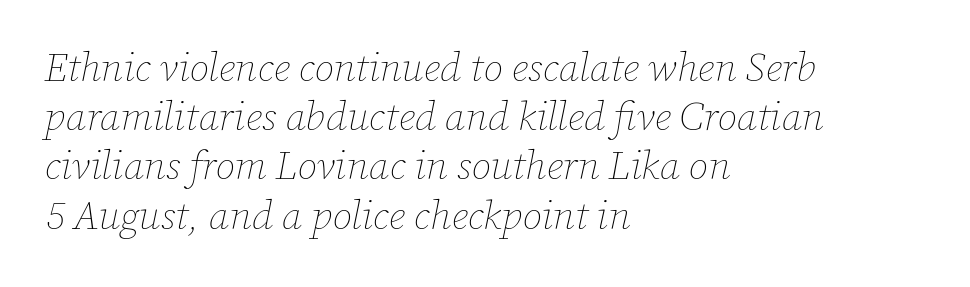
Q: Is the text bold? A: No.
Q: Is the text italic (slanted)? A: Yes, it leans right by about 12 degrees.
Q: Is the text underlined? A: No.
Q: How is the paragraph aligned? A: Left-aligned.
Q: Is the spacing between letters normal or unusually wide? A: Normal.
Q: Width (condensed, normal, or wide)? A: Normal.
Q: Stroke contrast? A: Low.
Q: x-height? A: Medium.
Q: Monospaced? A: No.
